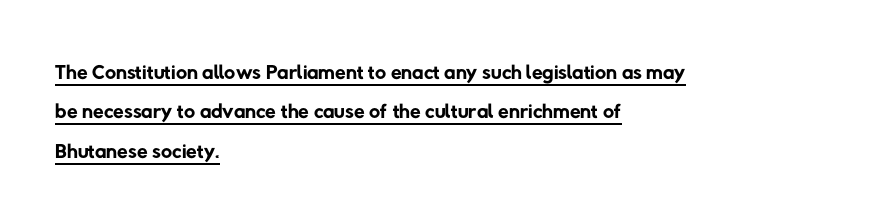
{"serif": "no", "bold": "no", "weight": "regular", "width": "normal", "stroke_contrast": "low", "x_height": "medium", "monospaced": "no", "underline": "yes", "align": "left", "line_spacing": "normal", "line_spacing_ratio": 1.27, "letter_spacing": "normal", "letter_spacing_em": 0.0, "glyph_px": 31}
